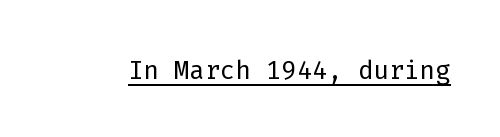
The weight tops out at a normal text grade. Grotesque or geometric, the face here clearly has no serifs. There is no visible air inserted between adjacent glyphs. Like a heading marked for emphasis, these lines bear an underscore. The rendering uses typewriter-style spacing with identical character cells.
